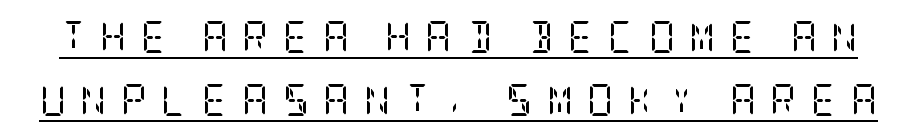
Q: Is the text bold? A: No.
Q: Is the text italic (slanted)? A: No, it is upright.
Q: Is the typeface a serif or a sans-serif typeface? A: Serif.
Q: Is the text underlined? A: Yes.
Q: Is the spacing between letters normal or unusually wide? A: Unusually wide.
Q: Is the spacing between lines tight, normal or loose? A: Loose.
Q: Width (condensed, normal, or wide)? A: Condensed.
Q: Stroke contrast? A: Low.
Q: x-height? A: Large.
